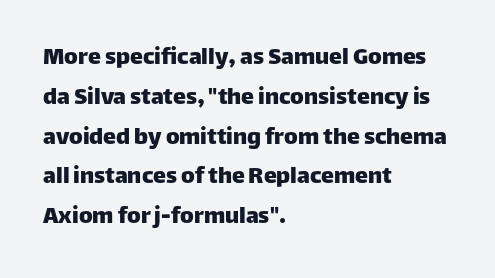
How would I describe the line gaps? Plain and ordinary. Does extra space separate the letters? No, they use regular spacing. These lines stack with their left ends in a neat column. Underlining? Definitely not there. Quick note: not italic, upright.
